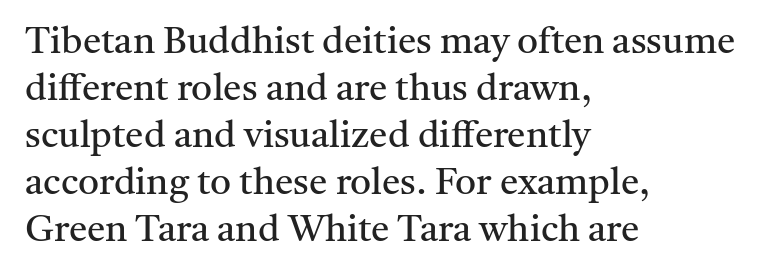
{"serif": "yes", "italic": "no", "bold": "no", "weight": "regular", "width": "normal", "stroke_contrast": "medium", "x_height": "medium", "monospaced": "no", "underline": "no", "align": "left", "line_spacing": "normal", "line_spacing_ratio": 1.27, "letter_spacing": "normal", "letter_spacing_em": 0.0, "glyph_px": 37}
